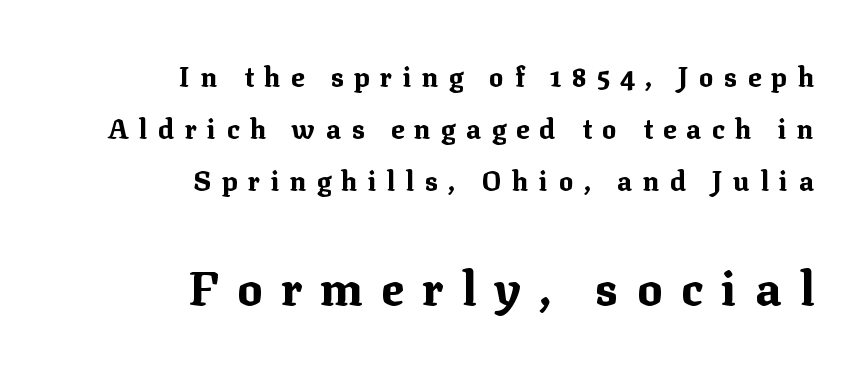
The image shows 47 px bold serif type, upright; set right-aligned, loose line spacing (1.93x), unusually wide letter spacing (+0.39 em), not underlined; the second (bottom) block is 1.74x larger; medium stroke contrast and a medium x-height.
